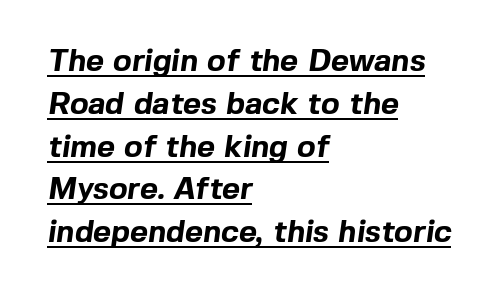
Is the block centered? No — it sits flush against the left margin. Short note: letters normally spaced. Descenders here cross a horizontal rule under the line. Look at the stroke-to-counter ratio: heavy, a bold. Examine the stroke ends and you'll find no serifs.
